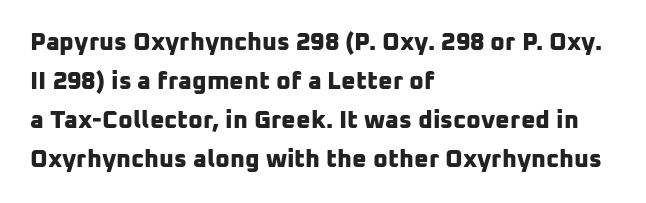
Q: Is the text bold? A: Yes.
Q: Is the text underlined? A: No.
Q: How is the paragraph aligned? A: Left-aligned.
Q: Is the spacing between letters normal or unusually wide? A: Normal.
Q: Is the spacing between lines tight, normal or loose? A: Normal.
